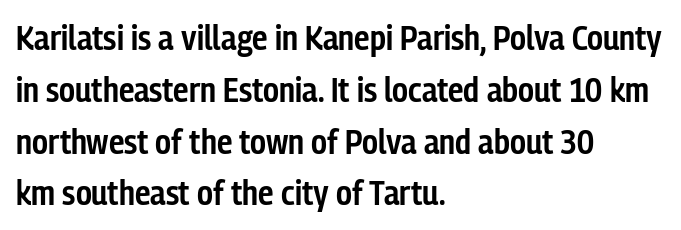
{"serif": "no", "italic": "no", "bold": "semi", "weight": "semibold", "width": "condensed", "stroke_contrast": "low", "x_height": "medium", "monospaced": "no", "underline": "no", "align": "left", "line_spacing": "normal", "line_spacing_ratio": 1.48, "letter_spacing": "normal", "letter_spacing_em": 0.0, "glyph_px": 35}
